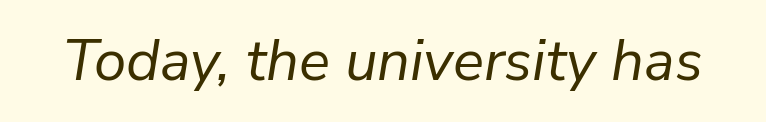
The image shows 58 px regular-weight type, italic (leaning right); set normal letter spacing, not underlined; low stroke contrast and a medium x-height.
